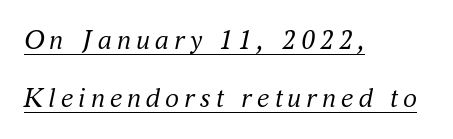
Left-aligned paragraph, ragged on the right. Check where the strokes stop: tiny serifs finish them off. Yep, that's italic — everything's leaning. Varying glyph widths throughout — classic text-font behaviour. Underlined type.
